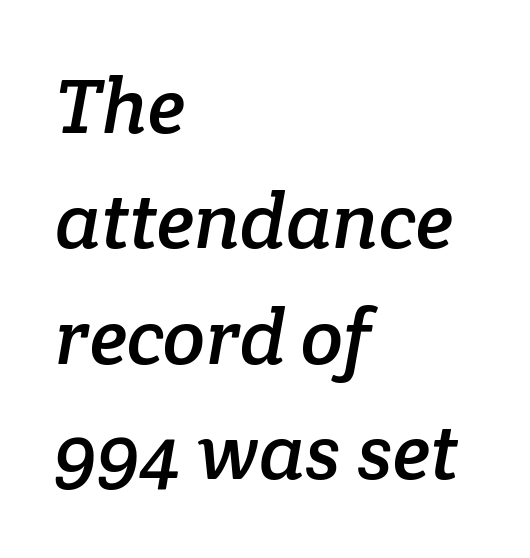
Caption: standard tracking, unaltered. Teacher's note: observe the even left margin — that is flush-left alignment. Small tapered or slab feet sit at the stroke ends, so this counts as serif. Note the varied advance widths — an 'i' is clearly narrower than an 'm'.
